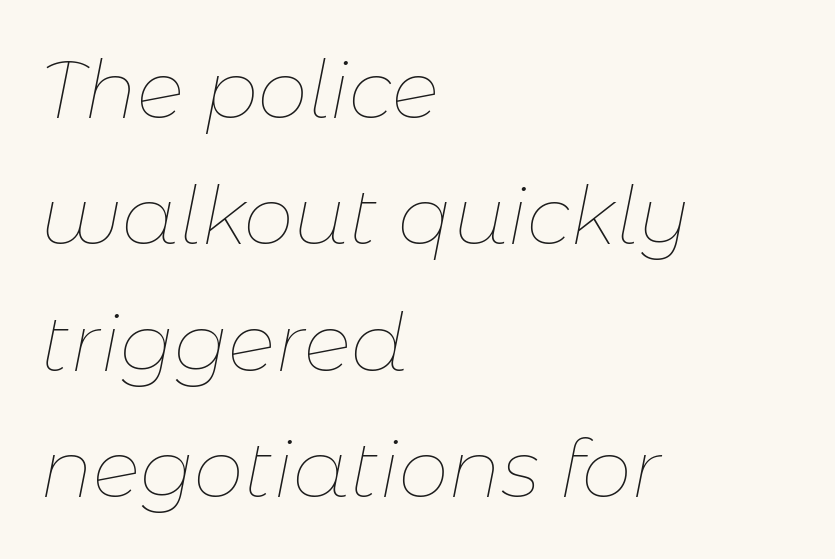
{"italic": "yes", "lean": "right", "slant_degrees": 11, "bold": "no", "weight": "thin", "width": "normal", "stroke_contrast": "low", "x_height": "medium", "monospaced": "no", "underline": "no", "align": "left", "line_spacing": "normal", "line_spacing_ratio": 1.58, "letter_spacing": "normal", "letter_spacing_em": 0.0, "glyph_px": 80}
